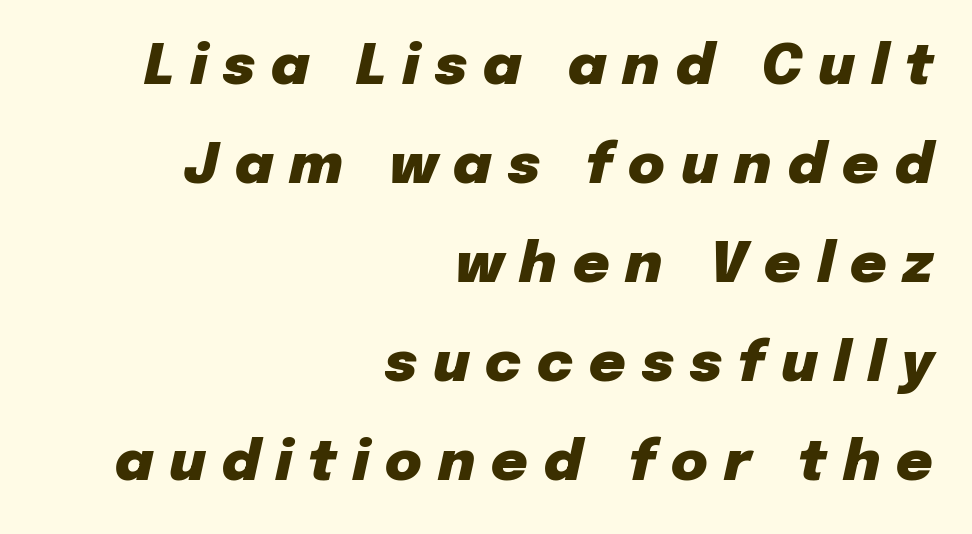
The font is running at its bold setting. The baseline area is clear. The letters are spread apart with noticeably loose tracking. Posture: slanted.
